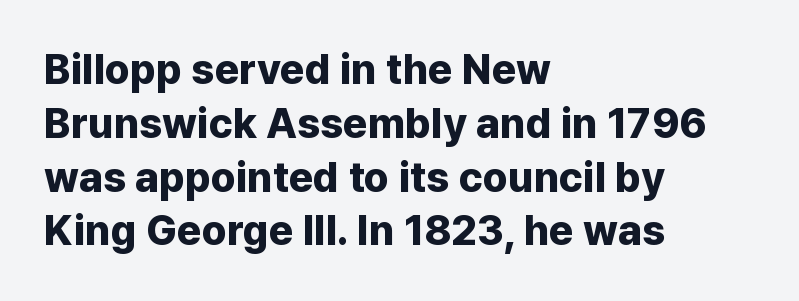
Here the glyphs are tracked normally, forming tight word shapes. The face used here is a sans, in the tradition of grotesques and geometrics. Proportional: the letters do not fall into vertical columns. This rendering uses left alignment, leaving the right contour irregular.
